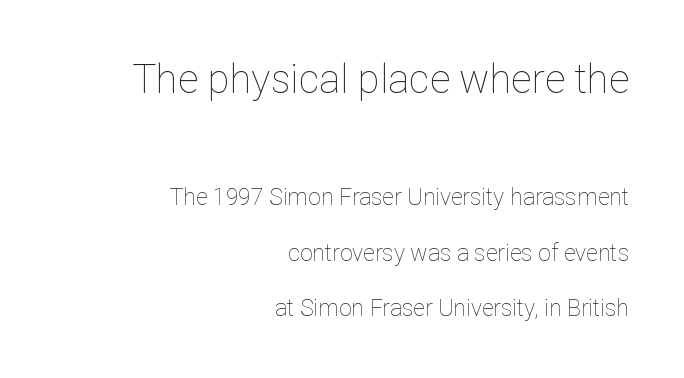
Q: Is the text bold? A: No.
Q: Is the text italic (slanted)? A: No, it is upright.
Q: Is the text underlined? A: No.
Q: How is the paragraph aligned? A: Right-aligned.
Q: Is the spacing between letters normal or unusually wide? A: Normal.
Q: Is the spacing between lines tight, normal or loose? A: Loose.
Q: Which block of text is set in a larger size, the first (top) or the second (bottom)? A: The first (top) one.
Q: Width (condensed, normal, or wide)? A: Normal.
Q: Stroke contrast? A: Low.
Q: x-height? A: Medium.
Q: Monospaced? A: No.
